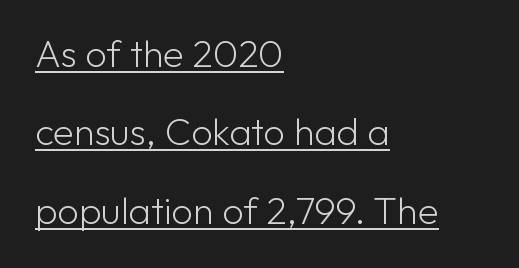
The image shows 38 px light sans-serif type, upright; set left-aligned, loose line spacing (2.06x), normal letter spacing, underlined; low stroke contrast and a medium x-height.
